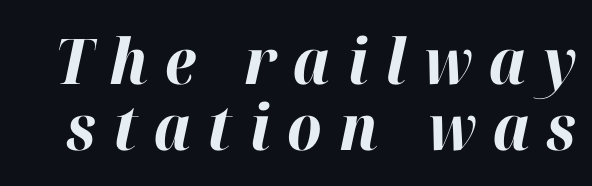
{"italic": "yes", "lean": "right", "slant_degrees": 12, "bold": "yes", "weight": "bold", "width": "normal", "stroke_contrast": "high", "x_height": "medium", "monospaced": "no", "underline": "no", "line_spacing": "tight", "line_spacing_ratio": 1.05, "letter_spacing": "wide", "letter_spacing_em": 0.27, "glyph_px": 63}
